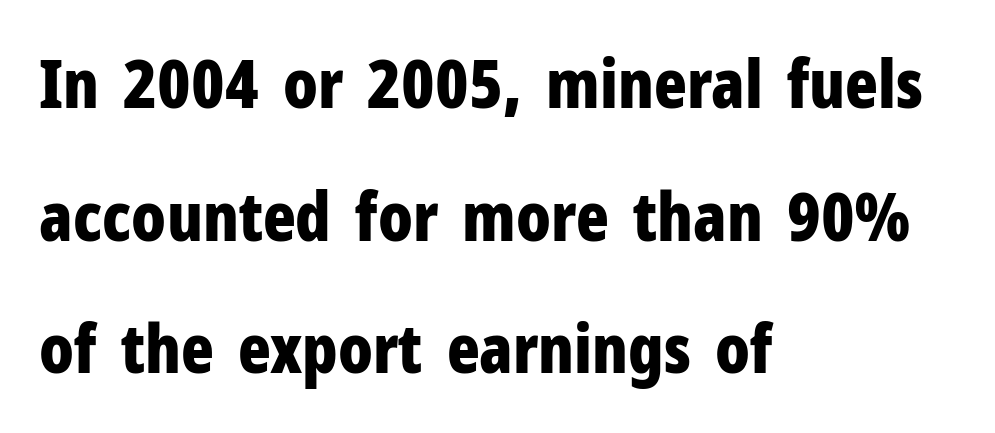
The image shows 68 px bold, condensed sans-serif type, upright; set left-aligned, loose line spacing (1.95x), normal letter spacing, not underlined; low stroke contrast and a medium x-height.
